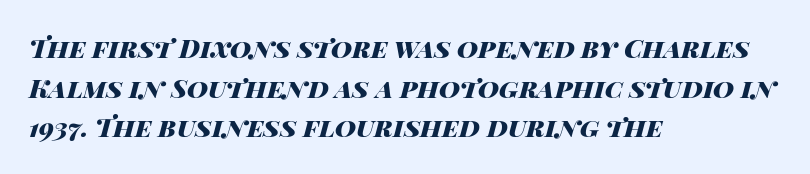
The image shows 26 px bold type, italic (leaning right); set left-aligned, normal line spacing (1.52x), normal letter spacing, not underlined.
